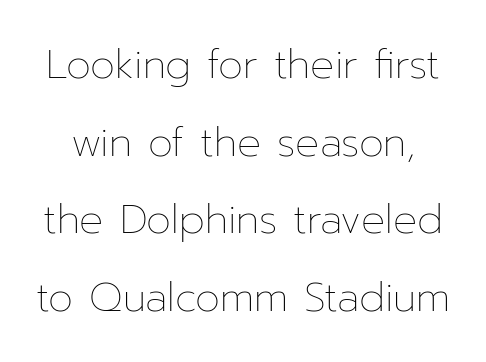
The image shows 40 px thin type, upright; set loose line spacing (1.94x), normal letter spacing, not underlined; low stroke contrast and a medium x-height.
